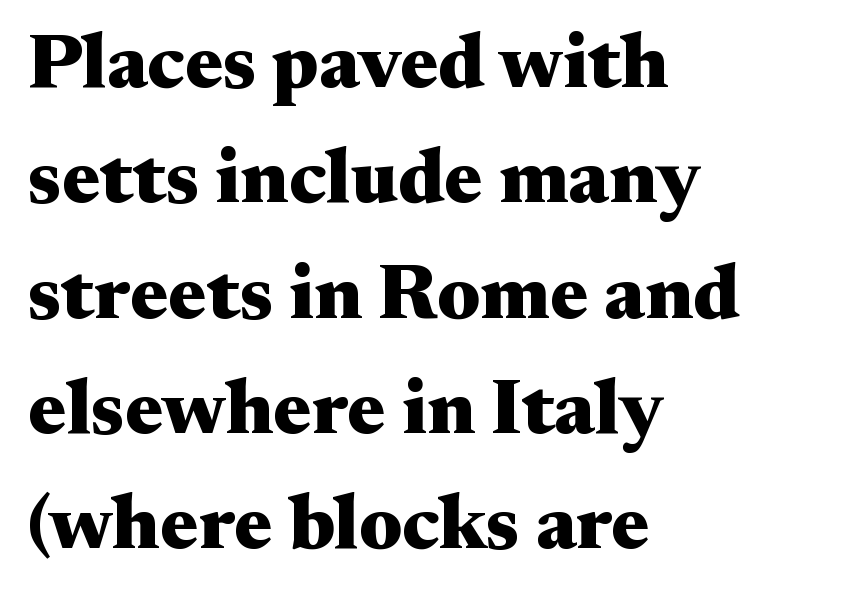
The image shows 79 px heavy, wide serif type, upright; set left-aligned, normal line spacing (1.46x), normal letter spacing, not underlined; medium stroke contrast and a small x-height.
